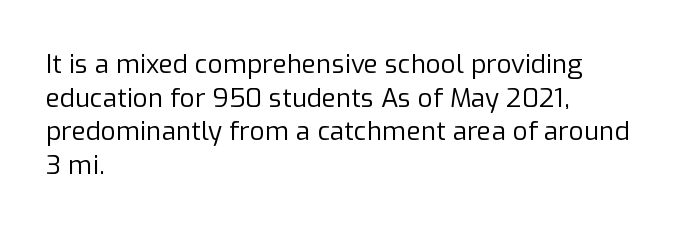
Q: Is the text bold? A: No.
Q: Is the text italic (slanted)? A: No, it is upright.
Q: Is the text underlined? A: No.
Q: How is the paragraph aligned? A: Left-aligned.
Q: Is the spacing between letters normal or unusually wide? A: Normal.
Q: Is the spacing between lines tight, normal or loose? A: Normal.
